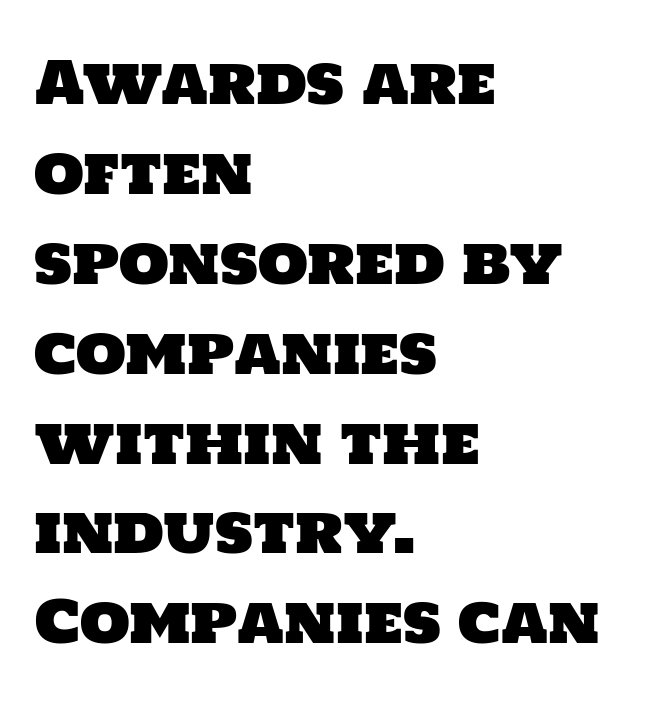
The image shows 58 px sans-serif type; set left-aligned, normal line spacing (1.55x), normal letter spacing, not underlined; low stroke contrast and a large x-height.
